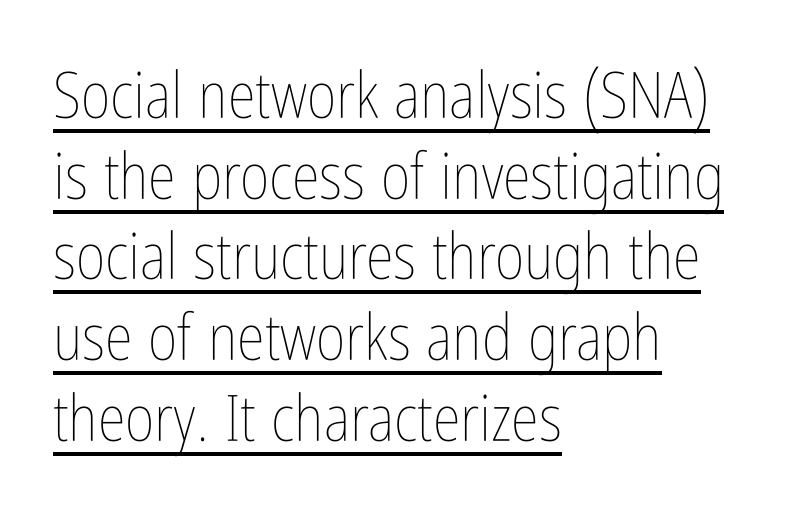
The image shows 64 px thin, condensed type, upright; set left-aligned, normal line spacing (1.26x), normal letter spacing, underlined; low stroke contrast and a medium x-height.
